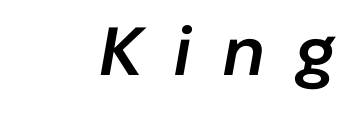
Is the type bold? Partly — it's a semibold, heavier than regular but not fully bold. Character widths vary here, with narrow letters taking less room than wide ones. The line texture is sparse and dotted thanks to wide tracking. Every character sits at an angle, as italics do. Lines of text with bare space underneath.
